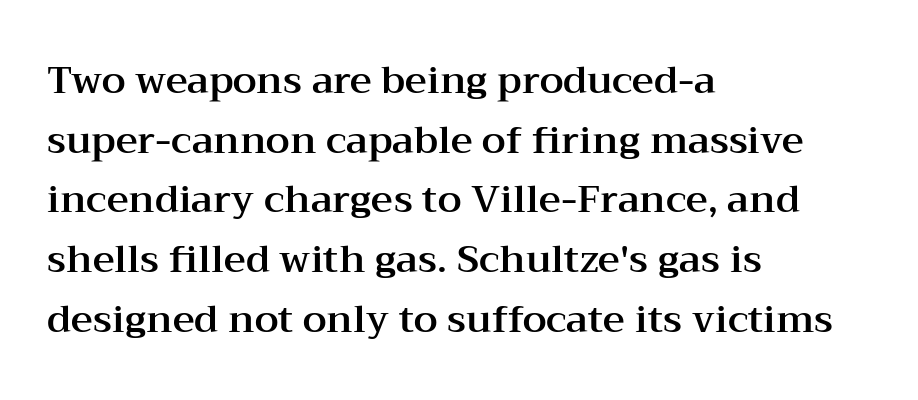
The image shows 38 px wide serif type, upright; set left-aligned, normal line spacing (1.57x), normal letter spacing, not underlined; medium stroke contrast and a medium x-height.
